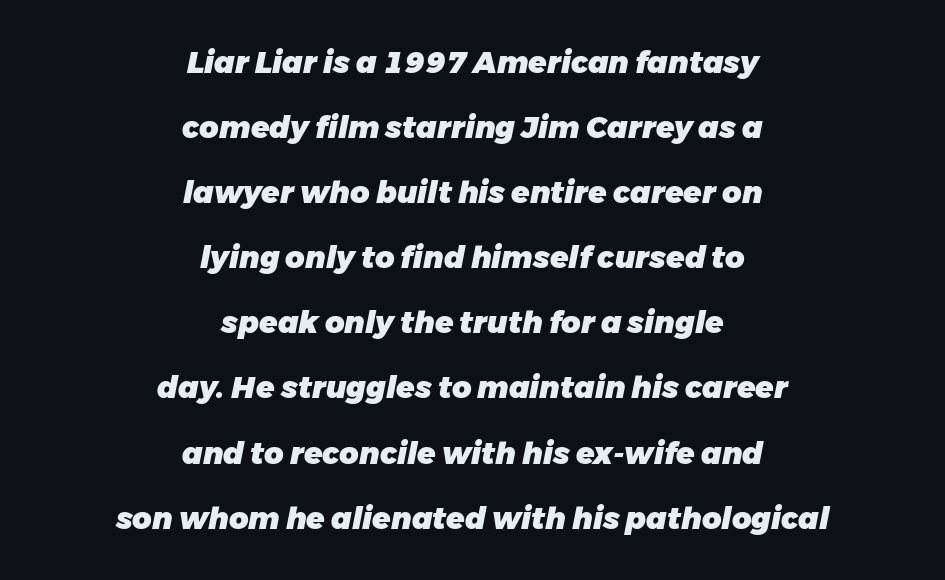
{"italic": "yes", "lean": "right", "slant_degrees": 11, "bold": "yes", "weight": "heavy", "width": "normal", "stroke_contrast": "low", "x_height": "medium", "monospaced": "no", "underline": "no", "align": "center", "line_spacing": "loose", "line_spacing_ratio": 2.17, "letter_spacing": "normal", "letter_spacing_em": 0.0, "glyph_px": 30}
